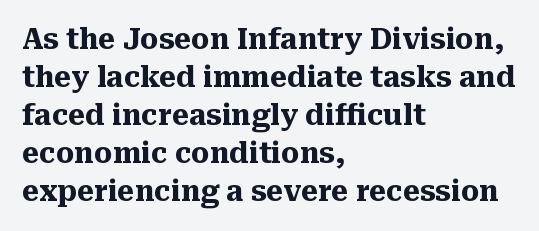
{"serif": "yes", "italic": "no", "bold": "yes", "weight": "heavy", "width": "normal", "stroke_contrast": "medium", "x_height": "medium", "monospaced": "no", "underline": "no", "align": "left", "line_spacing": "normal", "line_spacing_ratio": 1.31, "letter_spacing": "normal", "letter_spacing_em": 0.0, "glyph_px": 29}
